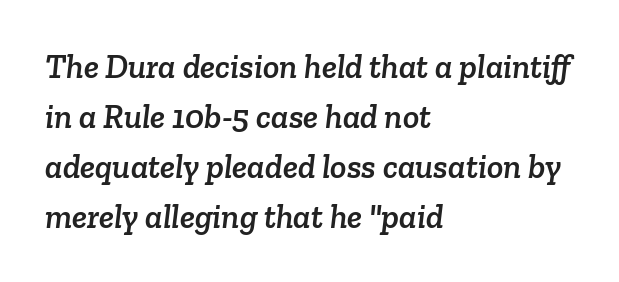
The image shows 34 px serif type; set left-aligned, normal line spacing (1.47x), normal letter spacing, not underlined; low stroke contrast and a medium x-height.
